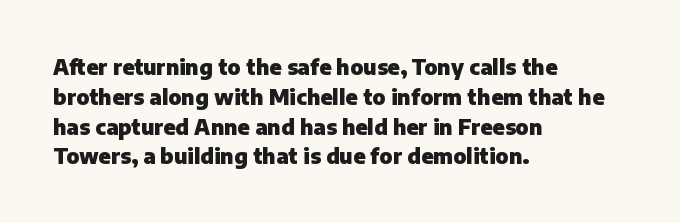
The image shows 21 px bold type, upright; set left-aligned, normal line spacing (1.42x), normal letter spacing, not underlined.
